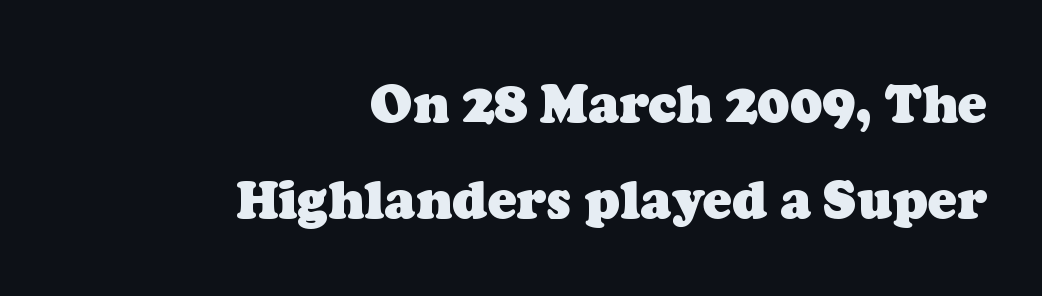
The face used here is proportionally spaced, like ordinary book or web type. The line texture is even and compact thanks to regular tracking. Nobody drew a line under any word here. Typesetter's note: full bold, strokes at maximum text heaviness. This rendering uses right alignment, leaving the left contour irregular. The designer went with a serif here, giving each stem small feet.
